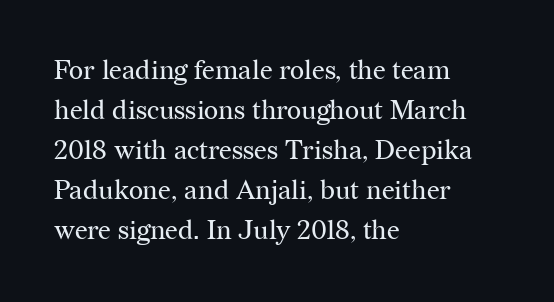
{"italic": "no", "bold": "no", "underline": "no", "align": "left", "line_spacing": "normal", "line_spacing_ratio": 1.48, "letter_spacing": "normal", "letter_spacing_em": 0.0, "glyph_px": 27}
